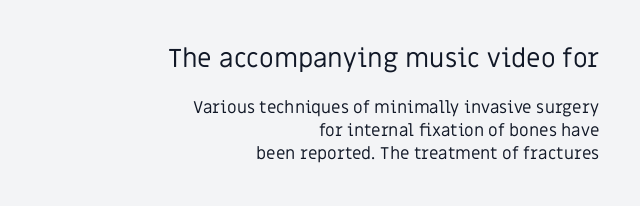
Regular leading. The rag falls on the left side of this text block. Clear beneath every line of the passage. The weight tops out at a normal text grade. Character size in the leading block exceeds that of the trailing block. Compared with typical body copy, the letter spacing here is the same.
